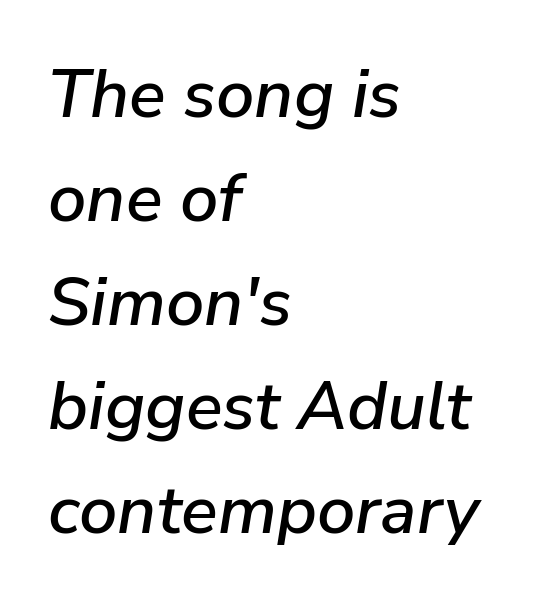
Q: Is the text italic (slanted)? A: Yes, it leans right by about 9 degrees.
Q: Is the text underlined? A: No.
Q: How is the paragraph aligned? A: Left-aligned.
Q: Is the spacing between letters normal or unusually wide? A: Normal.
Q: Is the spacing between lines tight, normal or loose? A: Normal.
Q: Width (condensed, normal, or wide)? A: Normal.
Q: Stroke contrast? A: Low.
Q: x-height? A: Medium.
Q: Monospaced? A: No.
